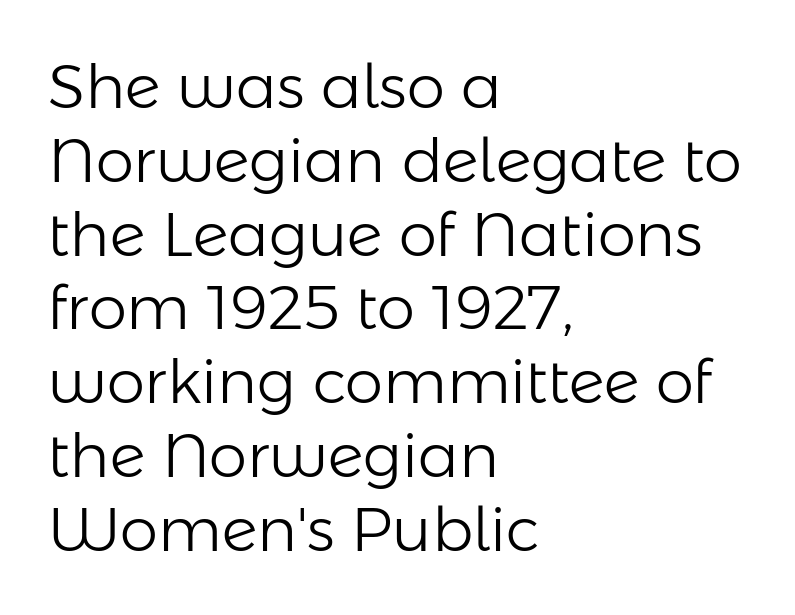
{"serif": "no", "italic": "no", "bold": "no", "weight": "light", "width": "normal", "stroke_contrast": "low", "x_height": "medium", "monospaced": "no", "underline": "no", "align": "left", "line_spacing_ratio": 1.21, "letter_spacing": "normal", "letter_spacing_em": 0.0, "glyph_px": 61}
